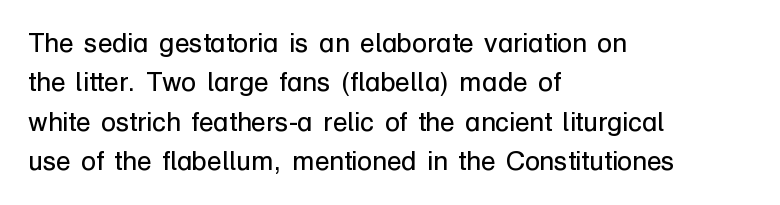
The image shows 27 px text type, upright; set left-aligned, normal line spacing (1.46x), normal letter spacing, not underlined.
